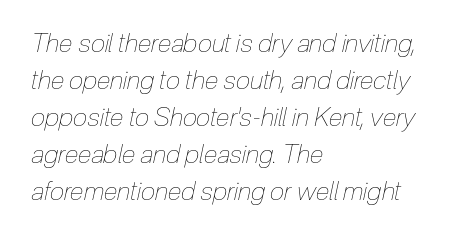
The image shows 26 px text type, italic (leaning right); set left-aligned, normal line spacing (1.42x), normal letter spacing, not underlined.
